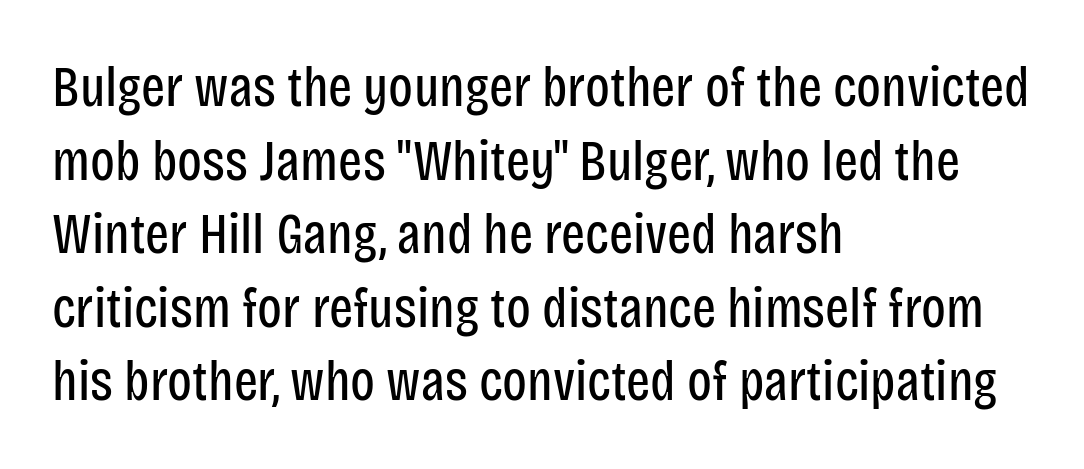
{"serif": "no", "italic": "no", "bold": "no", "weight": "regular", "width": "condensed", "stroke_contrast": "low", "x_height": "large", "monospaced": "no", "underline": "no", "align": "left", "line_spacing": "normal", "line_spacing_ratio": 1.29, "letter_spacing": "normal", "letter_spacing_em": 0.0, "glyph_px": 57}
